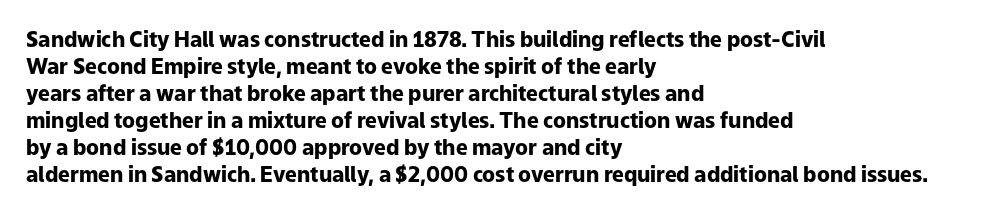
{"italic": "no", "bold": "yes", "underline": "no", "align": "left", "line_spacing": "normal", "line_spacing_ratio": 1.29, "letter_spacing": "normal", "letter_spacing_em": 0.0, "glyph_px": 21}
